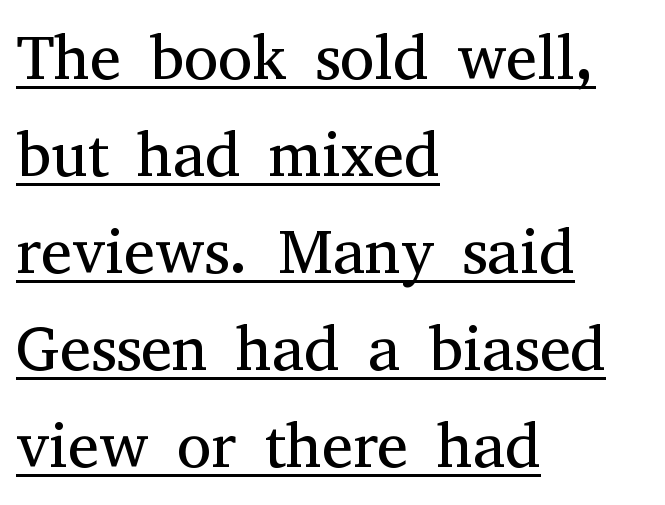
The image shows 63 px regular-weight serif type, upright; set left-aligned, normal line spacing (1.54x), normal letter spacing, underlined; medium stroke contrast and a medium x-height.
